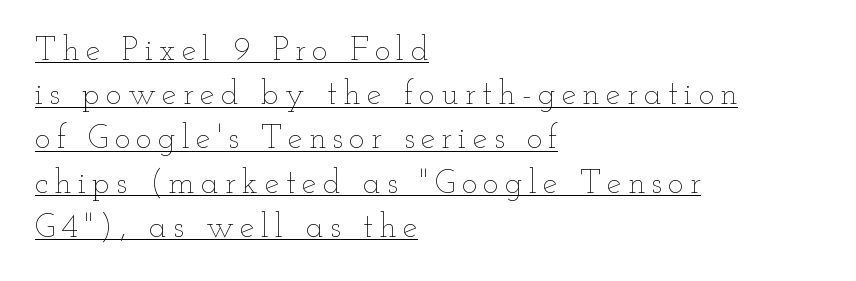
{"italic": "no", "bold": "no", "weight": "thin", "width": "wide", "stroke_contrast": "low", "x_height": "small", "monospaced": "no", "underline": "yes", "align": "left", "line_spacing": "normal", "line_spacing_ratio": 1.34, "glyph_px": 33}
